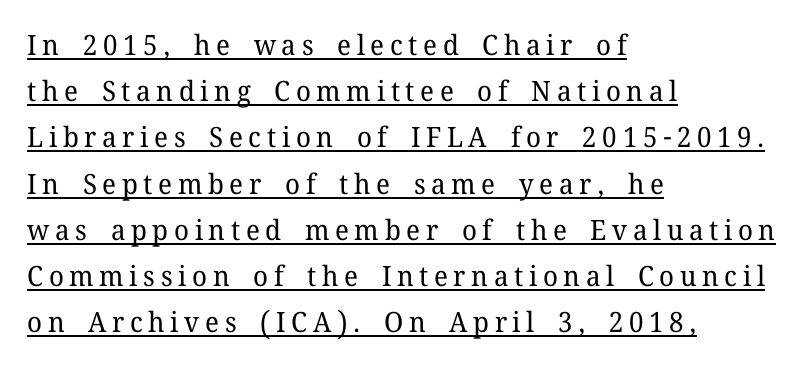
The passage shown is not bold in any degree. The rendering uses natural spacing where letterforms have individual widths. This is the regular roman posture of the typeface. In terms of letterform style, serifs are clearly present. The letters are spread apart with noticeably loose tracking.
